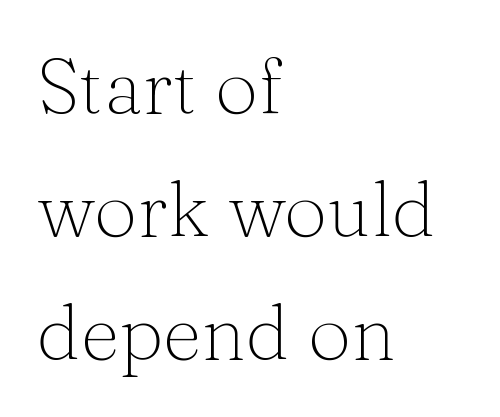
A normal amount of white space separates one row of letters from the next. Typeset ragged right — the left edge is the straight one. The text was rendered using a seriffed face with decorative stroke endings. Weight: not bold — regular or lighter. Note the varied advance widths — an 'i' is clearly narrower than an 'm'. Glance below the letters and you will spot only blank space.
